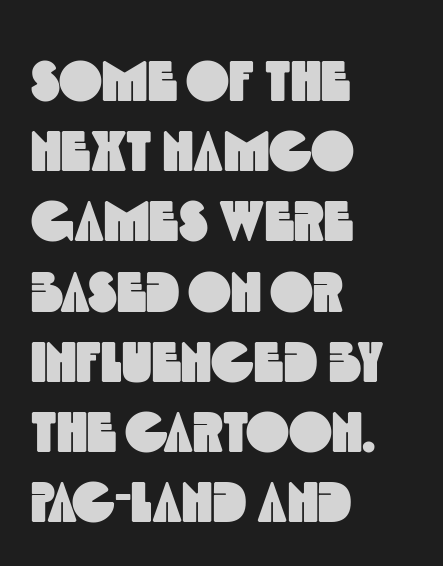
{"serif": "no", "width": "condensed", "x_height": "large", "monospaced": "no", "underline": "no", "align": "left", "line_spacing_ratio": 1.21, "letter_spacing": "normal", "letter_spacing_em": 0.0, "glyph_px": 58}
